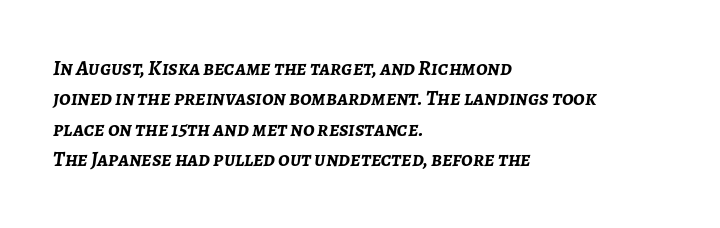
Q: Is the text bold? A: Yes.
Q: Is the text italic (slanted)? A: Yes, it leans right by about 7 degrees.
Q: Is the text underlined? A: No.
Q: How is the paragraph aligned? A: Left-aligned.
Q: Is the spacing between letters normal or unusually wide? A: Normal.
Q: Is the spacing between lines tight, normal or loose? A: Normal.
